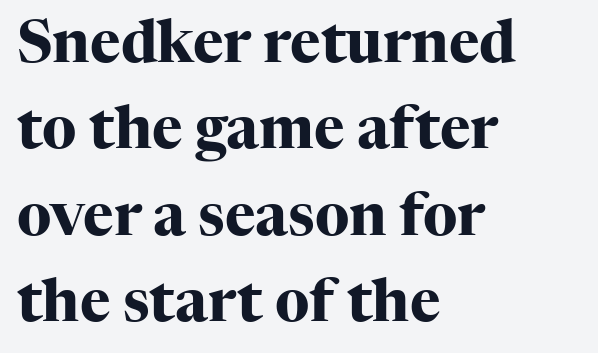
Posture: upright roman. The area under the type is left untouched. The passage shown has conventional tracking throughout. Its strokes are broad and dark, the hallmark of bold type.
